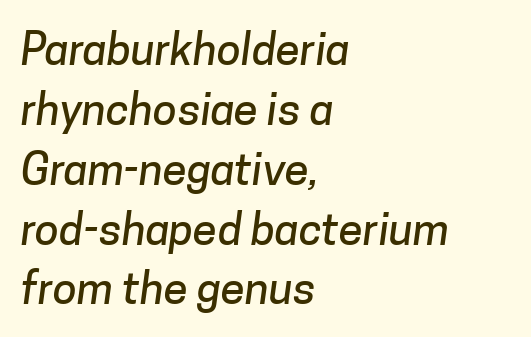
Q: Is the typeface a serif or a sans-serif typeface? A: Sans-serif.
Q: Is the text underlined? A: No.
Q: How is the paragraph aligned? A: Left-aligned.
Q: Is the spacing between letters normal or unusually wide? A: Normal.
Q: Is the spacing between lines tight, normal or loose? A: Normal.
Q: Width (condensed, normal, or wide)? A: Normal.
Q: Stroke contrast? A: Low.
Q: x-height? A: Medium.
Q: Monospaced? A: No.
